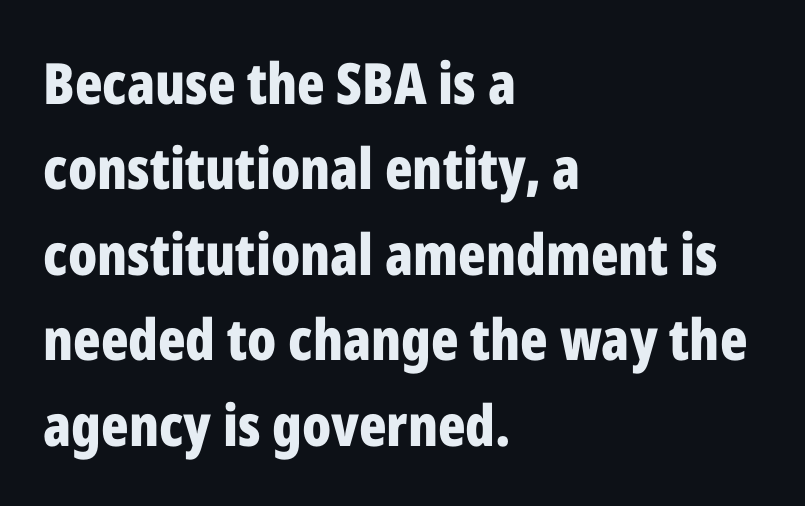
{"serif": "no", "italic": "no", "bold": "yes", "weight": "bold", "width": "condensed", "stroke_contrast": "low", "x_height": "medium", "monospaced": "no", "underline": "no", "align": "left", "line_spacing": "normal", "line_spacing_ratio": 1.5, "letter_spacing": "normal", "letter_spacing_em": 0.0, "glyph_px": 57}
